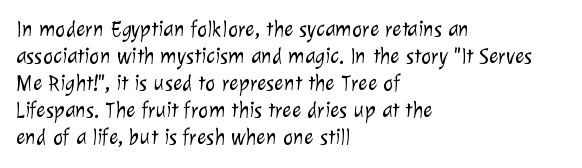
Q: Is the text bold? A: No.
Q: Is the text underlined? A: No.
Q: How is the paragraph aligned? A: Left-aligned.
Q: Is the spacing between letters normal or unusually wide? A: Normal.
